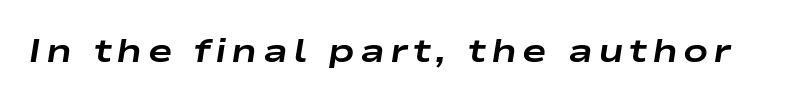
These lines are rendered in a variable-pitch font. This rendering features lettering with no underline. The characters look thick and weighty, a clear bold. The typography opts for an oblique posture over an upright one.
